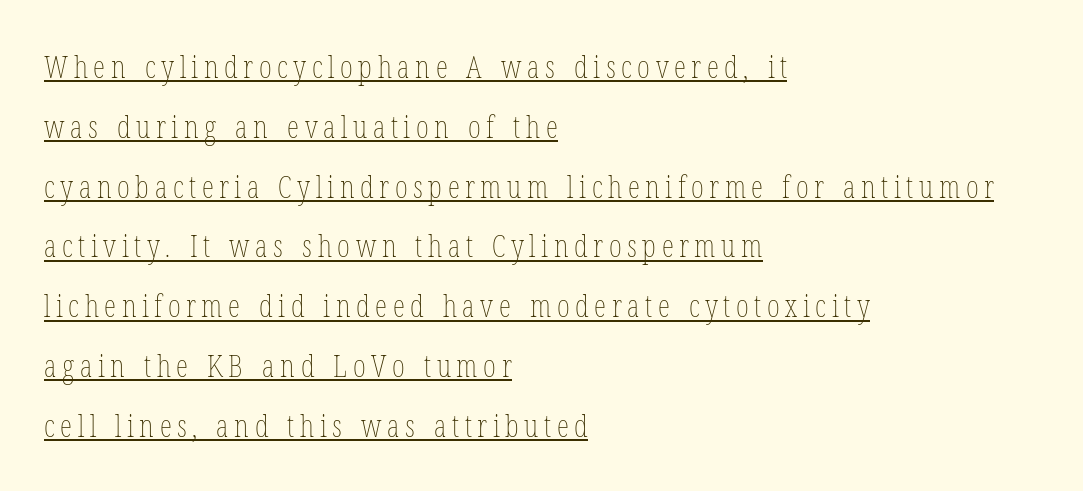
Varying glyph widths throughout — classic text-font behaviour. Leading: increased. These lines stack with their left ends in a neat column. Unlike italic type, these characters show no tilt at all.
